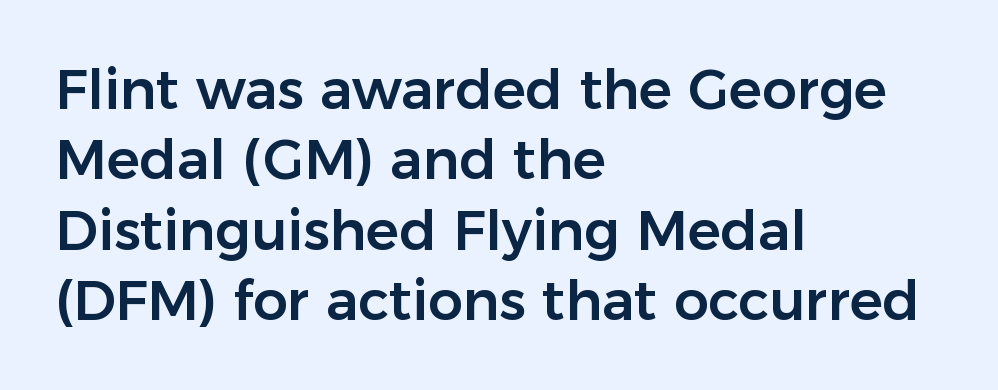
Casual observation: everything's shoved over to the left. Does the type have serifs? No, each stem ends abruptly. The baseline area is clear. Compared with typical body copy, the letter spacing here is the same. You could not count columns in this text — the font is proportionally spaced. Line spacing here is normal.
